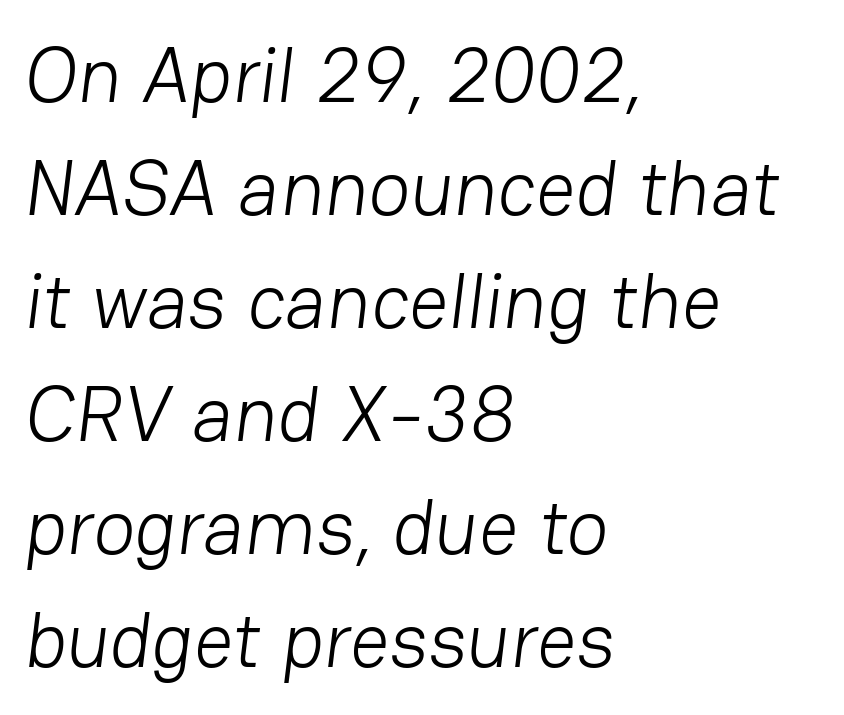
{"serif": "no", "bold": "no", "weight": "light", "width": "normal", "stroke_contrast": "low", "x_height": "medium", "monospaced": "no", "underline": "no", "align": "left", "line_spacing": "normal", "line_spacing_ratio": 1.45, "letter_spacing": "normal", "letter_spacing_em": 0.0, "glyph_px": 78}
